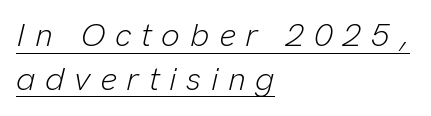
The image shows 33 px light type, italic (leaning right); set left-aligned, normal line spacing (1.32x), unusually wide letter spacing (+0.29 em), underlined; low stroke contrast and a medium x-height.
